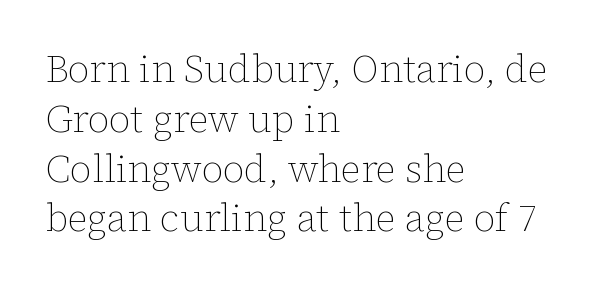
The designer left line spacing at the default. The letters stand straight up with perfectly vertical stems. The rendering anchors every line to the left-hand side. The passage shown is not underscored anywhere.
